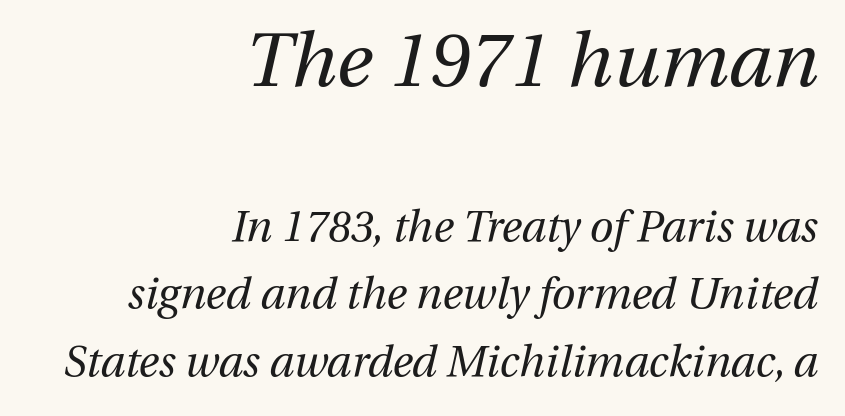
Q: Is the text bold? A: No.
Q: Is the text italic (slanted)? A: Yes, it leans right by about 13 degrees.
Q: Is the text underlined? A: No.
Q: How is the paragraph aligned? A: Right-aligned.
Q: Is the spacing between letters normal or unusually wide? A: Normal.
Q: Is the spacing between lines tight, normal or loose? A: Normal.
Q: Which block of text is set in a larger size, the first (top) or the second (bottom)? A: The first (top) one.
Q: Width (condensed, normal, or wide)? A: Normal.
Q: Stroke contrast? A: Medium.
Q: x-height? A: Medium.
Q: Monospaced? A: No.
